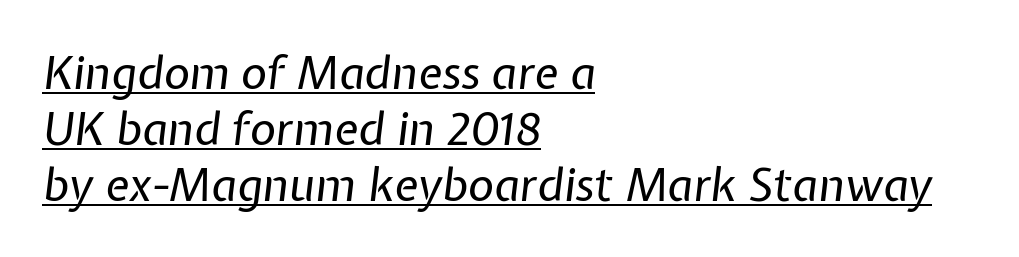
These lines stack with their left ends in a neat column. The face looks like a standard text weight, possibly lighter. The rendering applies a slant to the glyphs. The line texture is even and compact thanks to regular tracking.
